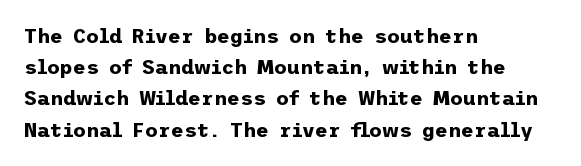
Q: Is the text bold? A: Yes.
Q: Is the text italic (slanted)? A: No, it is upright.
Q: Is the text underlined? A: No.
Q: How is the paragraph aligned? A: Left-aligned.
Q: Is the spacing between letters normal or unusually wide? A: Normal.
Q: Is the spacing between lines tight, normal or loose? A: Normal.
